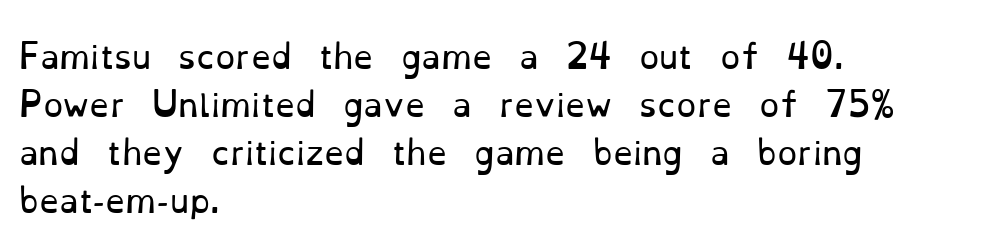
{"serif": "yes", "italic": "no", "bold": "no", "weight": "regular", "width": "normal", "stroke_contrast": "low", "x_height": "small", "monospaced": "no", "underline": "no", "align": "left", "line_spacing": "normal", "line_spacing_ratio": 1.5, "letter_spacing": "normal", "letter_spacing_em": 0.0, "glyph_px": 32}
